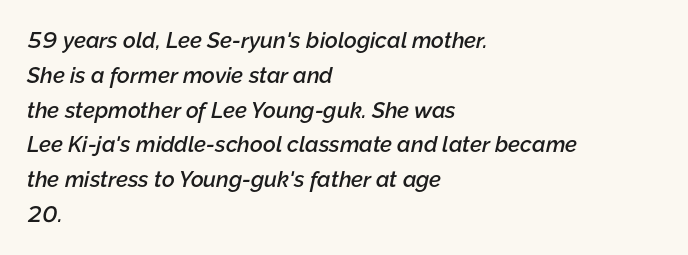
The image shows 22 px text type, italic (leaning right); set left-aligned, normal line spacing (1.58x), normal letter spacing, not underlined.
